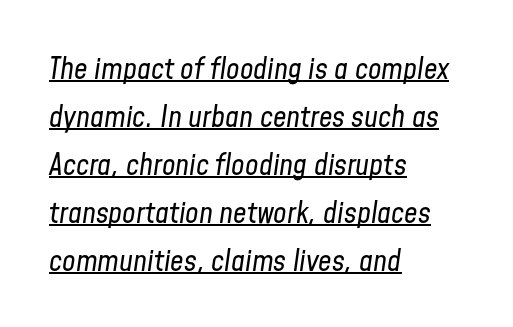
{"italic": "yes", "lean": "right", "slant_degrees": 8, "bold": "no", "weight": "regular", "width": "condensed", "stroke_contrast": "low", "x_height": "medium", "monospaced": "no", "underline": "yes", "align": "left", "line_spacing": "normal", "line_spacing_ratio": 1.6, "letter_spacing": "normal", "letter_spacing_em": 0.0, "glyph_px": 30}
